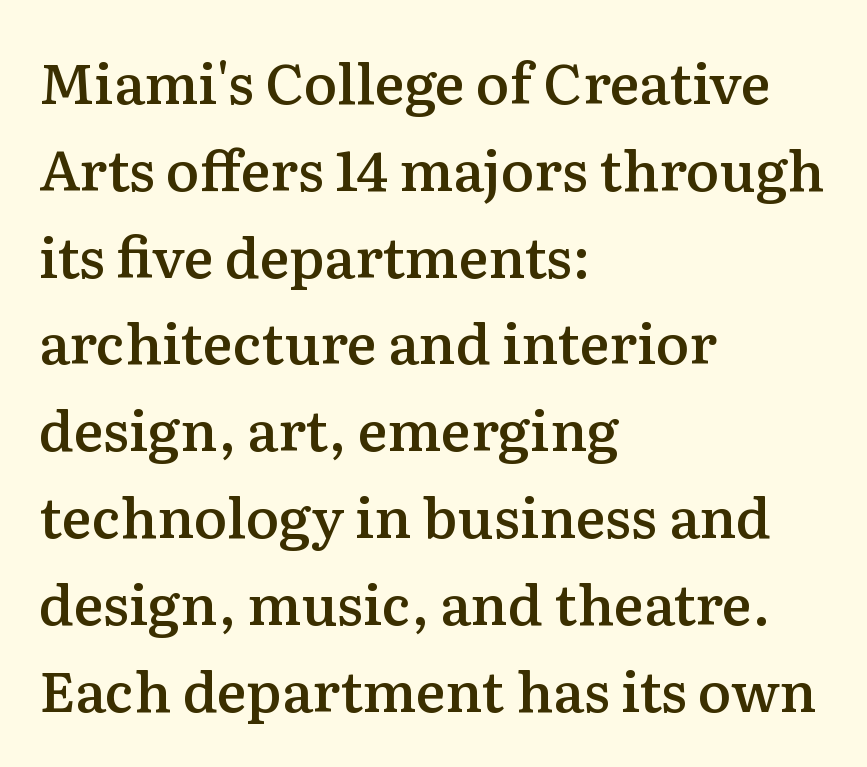
Tall strokes in this sample are plumb rather than angled. How are the letters spaced? Ordinarily, with no added tracking. A typesetter would call this leading conventional body-copy spacing. I'd describe the lettering as semibold — firm but not a full bold. Does the type have serifs? Yes, each stem ends in a small foot. Line beginnings align vertically; line endings do not.
